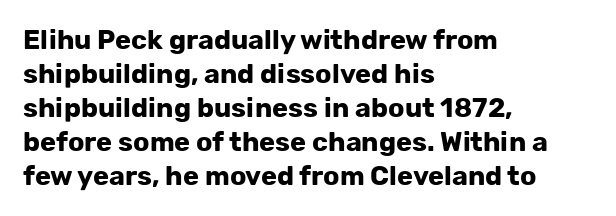
The image shows 27 px bold type, upright; set left-aligned, normal line spacing (1.26x), normal letter spacing, not underlined.
